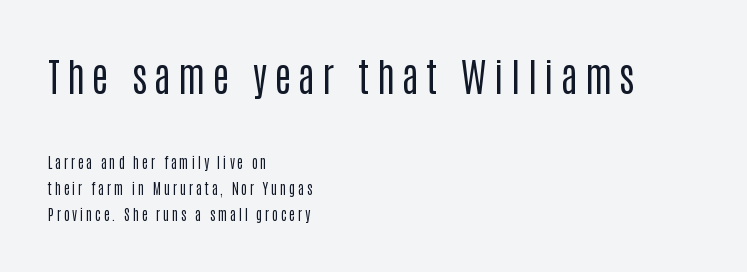
The image shows 39 px regular-weight, condensed sans-serif type, upright; set left-aligned, line spacing 1.87x, not underlined; the first (top) block is 2.79x larger; low stroke contrast and a large x-height.
